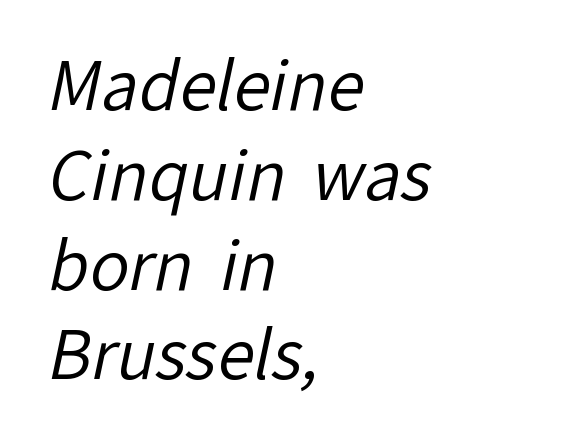
Q: Is the text bold? A: No.
Q: Is the typeface a serif or a sans-serif typeface? A: Sans-serif.
Q: Is the text underlined? A: No.
Q: How is the paragraph aligned? A: Left-aligned.
Q: Is the spacing between letters normal or unusually wide? A: Normal.
Q: Is the spacing between lines tight, normal or loose? A: Normal.
Q: Width (condensed, normal, or wide)? A: Normal.
Q: Stroke contrast? A: Low.
Q: x-height? A: Medium.
Q: Monospaced? A: No.
